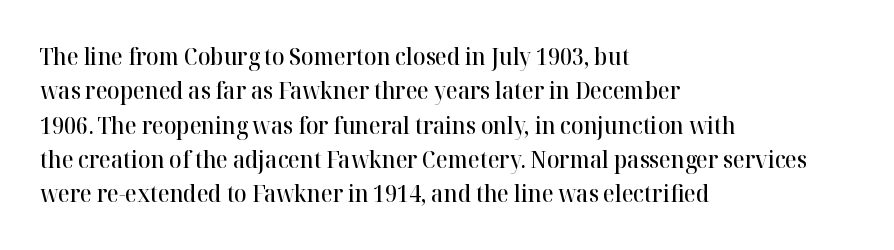
The setting favours the left margin, as ordinary paragraphs usually do. Words float on clear page, feet unadorned. If you measured baseline to baseline, you'd find a middling distance. These words are printed semibold, heavier than regular yet not bold. Does the lettering tilt? It doesn't — this is upright.
